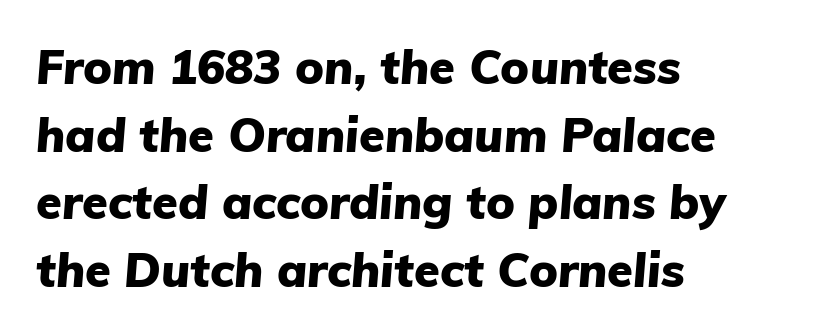
Q: Is the text bold? A: Yes.
Q: Is the text italic (slanted)? A: Yes, it leans right by about 5 degrees.
Q: Is the text underlined? A: No.
Q: How is the paragraph aligned? A: Left-aligned.
Q: Is the spacing between letters normal or unusually wide? A: Normal.
Q: Is the spacing between lines tight, normal or loose? A: Normal.
Q: Width (condensed, normal, or wide)? A: Normal.
Q: Stroke contrast? A: Low.
Q: x-height? A: Medium.
Q: Monospaced? A: No.
